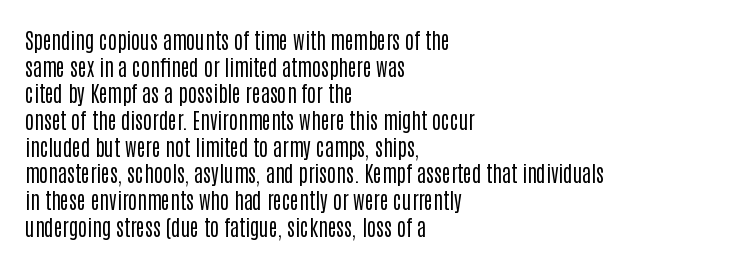
The image shows 21 px text type, upright; set left-aligned, normal line spacing (1.27x), normal letter spacing, not underlined.
